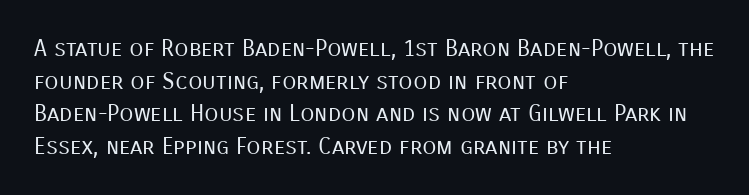
Q: Is the text bold? A: No.
Q: Is the text italic (slanted)? A: No, it is upright.
Q: Is the text underlined? A: No.
Q: How is the paragraph aligned? A: Left-aligned.
Q: Is the spacing between letters normal or unusually wide? A: Normal.
Q: Is the spacing between lines tight, normal or loose? A: Normal.
